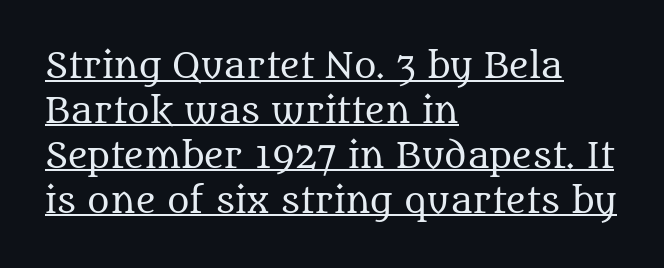
{"serif": "yes", "italic": "no", "bold": "no", "weight": "regular", "width": "normal", "stroke_contrast": "medium", "x_height": "large", "monospaced": "no", "underline": "yes", "align": "left", "line_spacing": "normal", "line_spacing_ratio": 1.32, "letter_spacing": "normal", "letter_spacing_em": 0.0, "glyph_px": 34}
